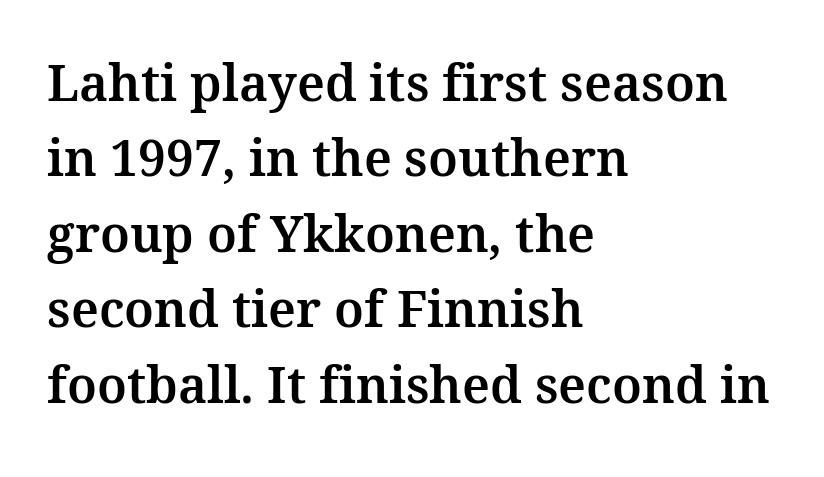
What kind of face is this? One with serifs. The tracking reads as untouched default to a designer's eye. Quick note: interline space is typical. The baseline area is clear. Do the characters align in a grid? No, the font is proportional. Style check: upright.
